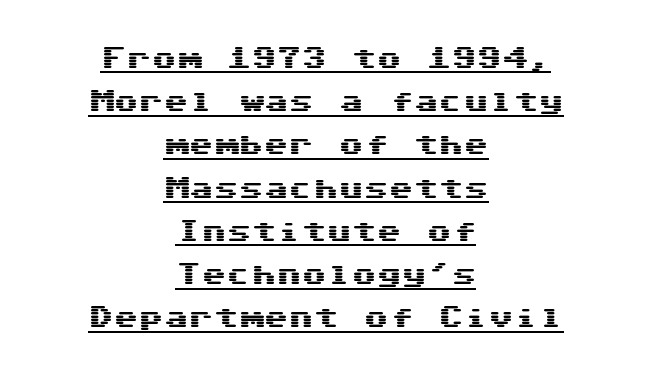
Q: Is the text italic (slanted)? A: No, it is upright.
Q: Is the text underlined? A: Yes.
Q: How is the paragraph aligned? A: Centered.
Q: Is the spacing between letters normal or unusually wide? A: Normal.
